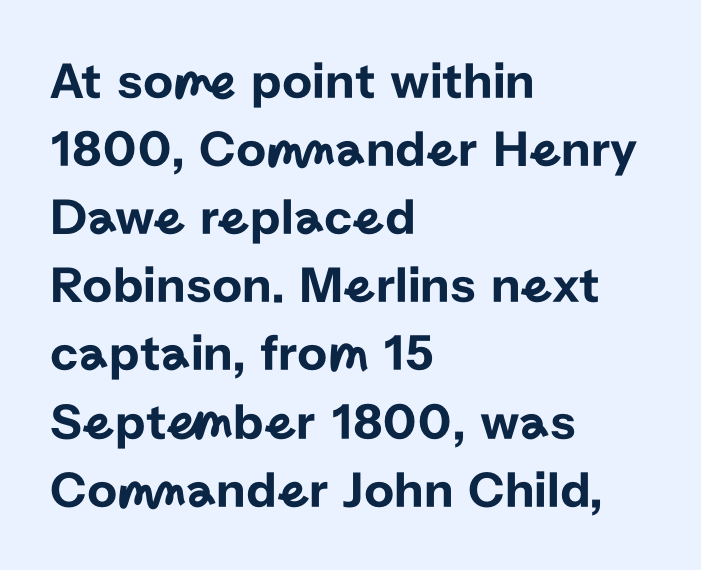
The image shows 52 px sans-serif type, upright; set left-aligned, normal line spacing (1.31x), normal letter spacing, not underlined; low stroke contrast and a medium x-height.
